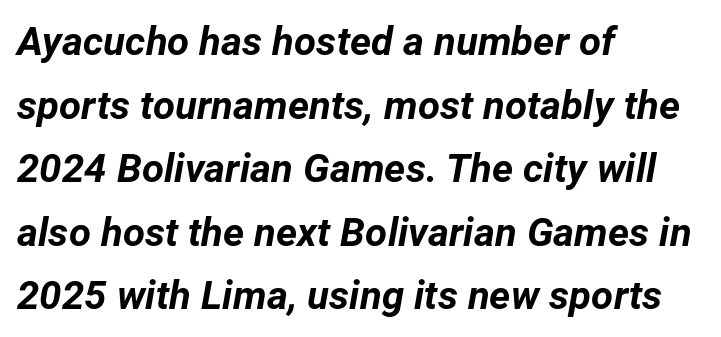
Q: Is the text bold? A: Yes.
Q: Is the text italic (slanted)? A: Yes, it leans right by about 12 degrees.
Q: Is the text underlined? A: No.
Q: How is the paragraph aligned? A: Left-aligned.
Q: Is the spacing between letters normal or unusually wide? A: Normal.
Q: Is the spacing between lines tight, normal or loose? A: Normal.
Q: Width (condensed, normal, or wide)? A: Normal.
Q: Stroke contrast? A: Low.
Q: x-height? A: Medium.
Q: Monospaced? A: No.
